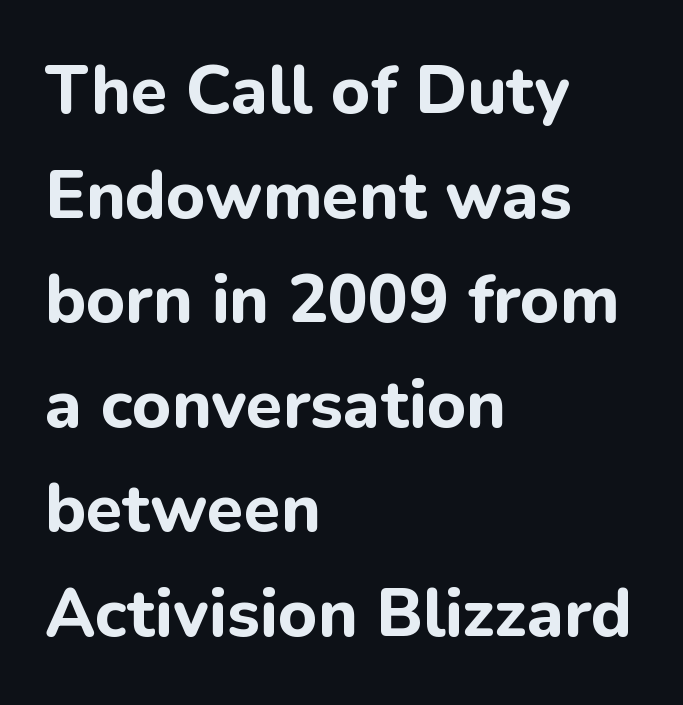
The image shows 67 px bold sans-serif type, upright; set left-aligned, normal line spacing (1.56x), normal letter spacing, not underlined; low stroke contrast and a medium x-height.
